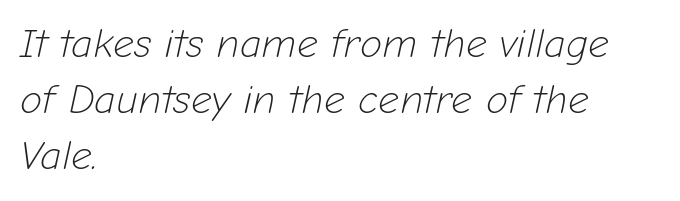
Q: Is the text bold? A: No.
Q: Is the text italic (slanted)? A: Yes, it leans right by about 12 degrees.
Q: Is the text underlined? A: No.
Q: How is the paragraph aligned? A: Left-aligned.
Q: Is the spacing between letters normal or unusually wide? A: Normal.
Q: Is the spacing between lines tight, normal or loose? A: Normal.
Q: Width (condensed, normal, or wide)? A: Normal.
Q: Stroke contrast? A: Low.
Q: x-height? A: Medium.
Q: Monospaced? A: No.
